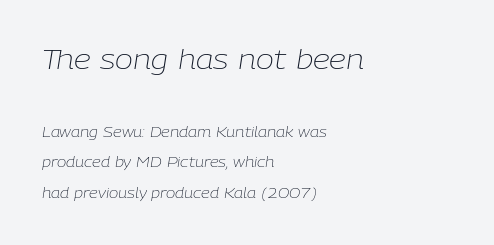
{"italic": "yes", "lean": "right", "slant_degrees": 9, "bold": "no", "underline": "no", "align": "left", "line_spacing": "loose", "line_spacing_ratio": 2.19, "letter_spacing": "normal", "letter_spacing_em": 0.0, "larger_block": "first", "size_ratio": 1.93, "glyph_px": 27}
